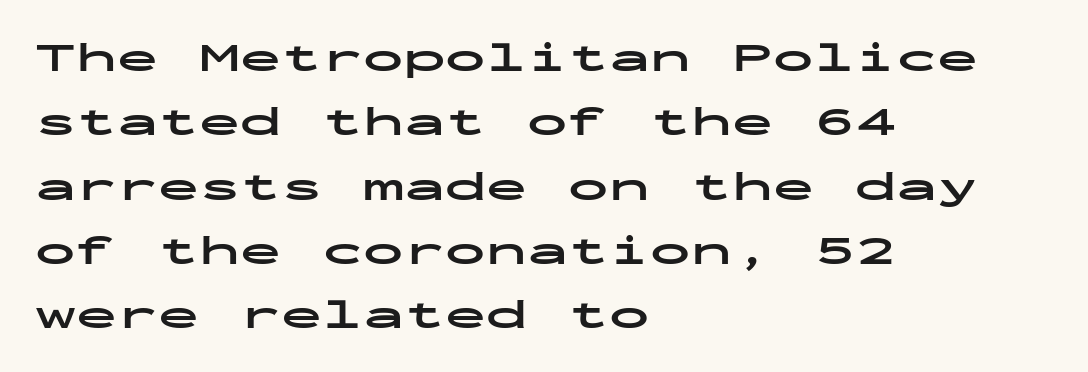
Q: Is the text bold? A: Yes.
Q: Is the text italic (slanted)? A: No, it is upright.
Q: Is the typeface a serif or a sans-serif typeface? A: Sans-serif.
Q: Is the text underlined? A: No.
Q: How is the paragraph aligned? A: Left-aligned.
Q: Is the spacing between letters normal or unusually wide? A: Normal.
Q: Is the spacing between lines tight, normal or loose? A: Normal.
Q: Width (condensed, normal, or wide)? A: Wide.
Q: Stroke contrast? A: Low.
Q: x-height? A: Medium.
Q: Monospaced? A: Yes.
